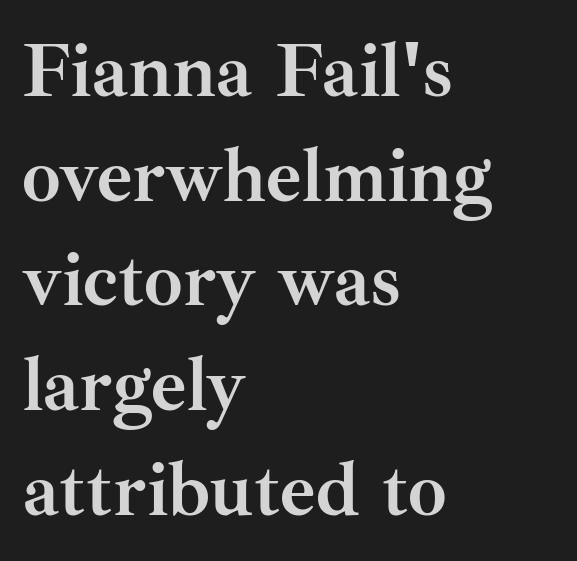
{"serif": "yes", "italic": "no", "bold": "yes", "weight": "semibold", "width": "normal", "stroke_contrast": "medium", "x_height": "small", "monospaced": "no", "underline": "no", "align": "left", "line_spacing": "normal", "line_spacing_ratio": 1.36, "letter_spacing": "normal", "letter_spacing_em": 0.0, "glyph_px": 77}
